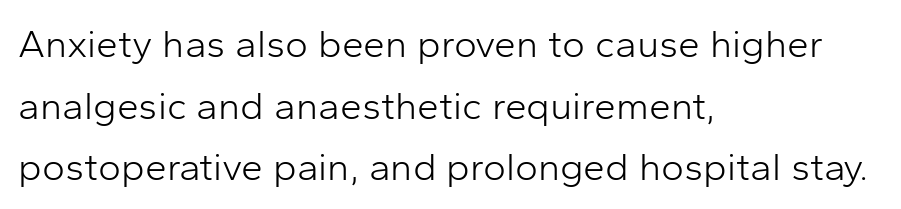
Q: Is the text bold? A: No.
Q: Is the text italic (slanted)? A: No, it is upright.
Q: Is the typeface a serif or a sans-serif typeface? A: Sans-serif.
Q: Is the text underlined? A: No.
Q: How is the paragraph aligned? A: Left-aligned.
Q: Is the spacing between letters normal or unusually wide? A: Normal.
Q: Is the spacing between lines tight, normal or loose? A: Normal.
Q: Width (condensed, normal, or wide)? A: Normal.
Q: Stroke contrast? A: Low.
Q: x-height? A: Medium.
Q: Monospaced? A: No.
